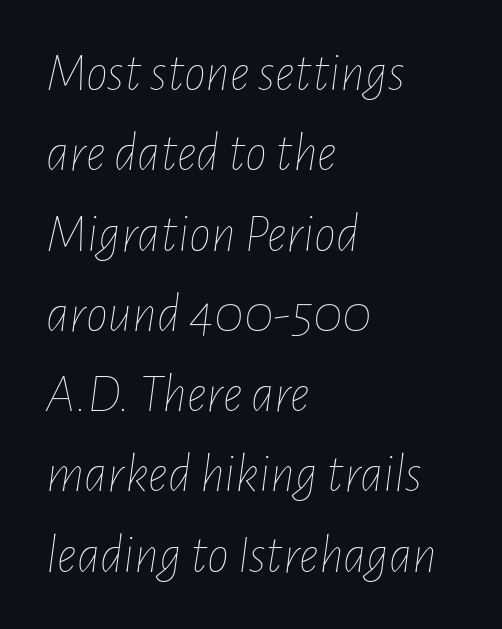
{"italic": "yes", "lean": "right", "slant_degrees": 7, "bold": "no", "weight": "thin", "width": "condensed", "stroke_contrast": "low", "x_height": "medium", "monospaced": "no", "underline": "no", "align": "left", "line_spacing": "normal", "line_spacing_ratio": 1.46, "letter_spacing": "normal", "letter_spacing_em": 0.0, "glyph_px": 55}
